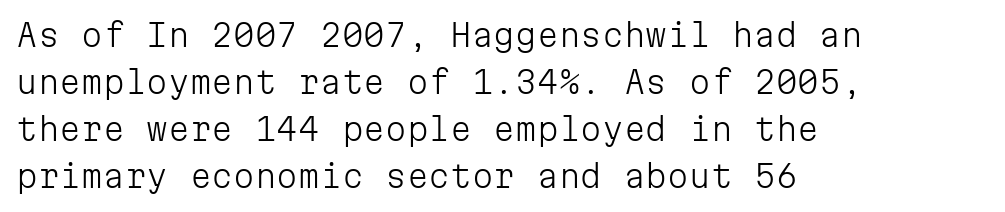
{"serif": "no", "italic": "no", "bold": "no", "weight": "light", "width": "normal", "stroke_contrast": "low", "x_height": "medium", "monospaced": "yes", "underline": "no", "align": "left", "line_spacing": "normal", "line_spacing_ratio": 1.52, "letter_spacing": "normal", "letter_spacing_em": 0.0, "glyph_px": 31}
